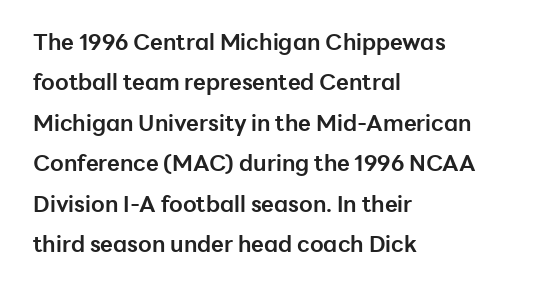
In terms of weight, the rendering is a true, heavy bold. Just letters on the line, the space beneath them empty. How are the letters spaced? Ordinarily, with no added tracking. Does the lettering tilt? It doesn't — this is upright. Short and long lines alike share a common starting point at left.
